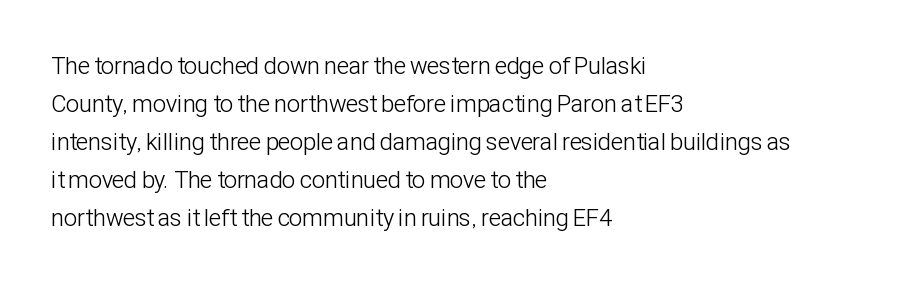
{"italic": "no", "bold": "no", "underline": "no", "align": "left", "line_spacing": "normal", "line_spacing_ratio": 1.58, "letter_spacing": "normal", "letter_spacing_em": 0.0, "glyph_px": 24}
